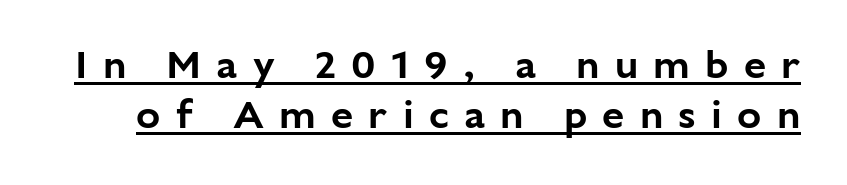
The image shows 40 px sans-serif type, upright; set line spacing 1.24x, unusually wide letter spacing (+0.38 em), underlined; low stroke contrast and a medium x-height.
